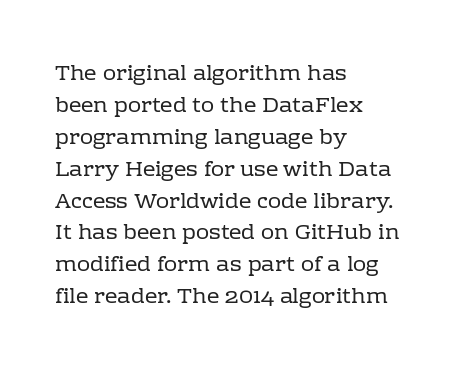
{"italic": "no", "bold": "no", "underline": "no", "align": "left", "line_spacing": "normal", "line_spacing_ratio": 1.45, "letter_spacing": "normal", "letter_spacing_em": 0.0, "glyph_px": 22}
